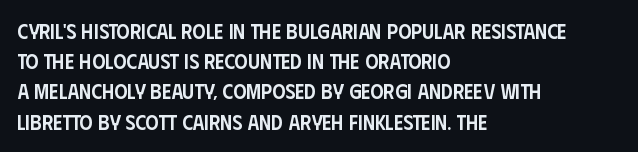
Q: Is the text bold? A: Semi-bold.
Q: Is the text italic (slanted)? A: No, it is upright.
Q: Is the text underlined? A: No.
Q: How is the paragraph aligned? A: Left-aligned.
Q: Is the spacing between letters normal or unusually wide? A: Normal.
Q: Is the spacing between lines tight, normal or loose? A: Normal.
